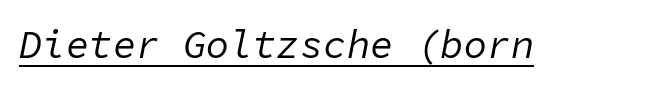
{"italic": "yes", "lean": "right", "slant_degrees": 11, "bold": "no", "weight": "regular", "width": "normal", "stroke_contrast": "low", "x_height": "medium", "monospaced": "yes", "underline": "yes", "letter_spacing": "normal", "letter_spacing_em": 0.0, "glyph_px": 39}
